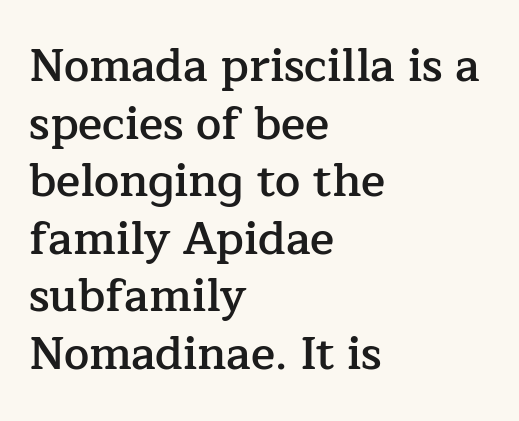
{"serif": "yes", "italic": "no", "bold": "semi", "weight": "semibold", "width": "normal", "stroke_contrast": "low", "x_height": "medium", "monospaced": "no", "underline": "no", "align": "left", "line_spacing": "normal", "line_spacing_ratio": 1.28, "letter_spacing": "normal", "letter_spacing_em": 0.0, "glyph_px": 45}
